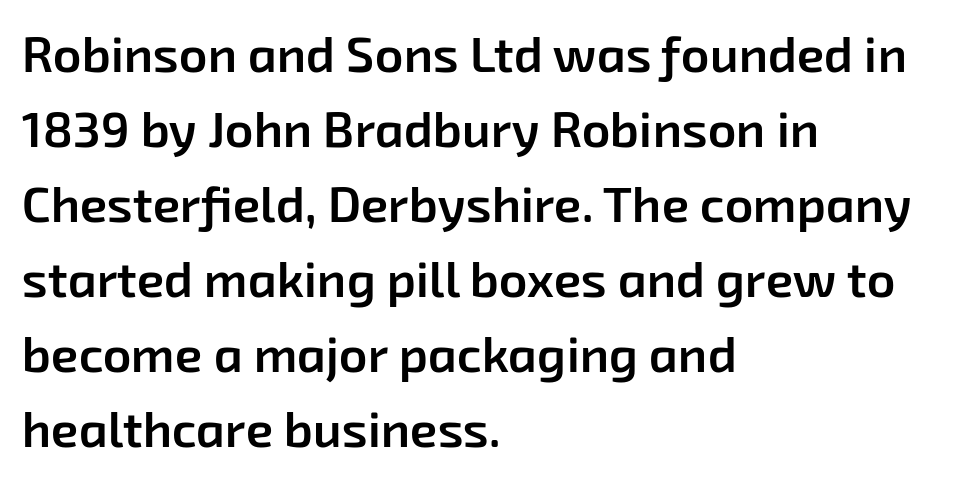
Q: Is the text bold? A: Semi-bold.
Q: Is the typeface a serif or a sans-serif typeface? A: Sans-serif.
Q: Is the text underlined? A: No.
Q: How is the paragraph aligned? A: Left-aligned.
Q: Is the spacing between letters normal or unusually wide? A: Normal.
Q: Is the spacing between lines tight, normal or loose? A: Normal.
Q: Width (condensed, normal, or wide)? A: Normal.
Q: Stroke contrast? A: Low.
Q: x-height? A: Medium.
Q: Monospaced? A: No.
